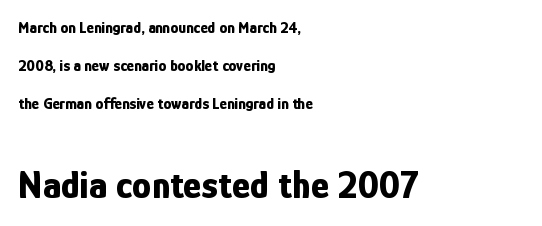
{"serif": "no", "italic": "no", "bold": "yes", "weight": "bold", "width": "condensed", "stroke_contrast": "low", "x_height": "medium", "monospaced": "no", "underline": "no", "align": "left", "line_spacing": "loose", "line_spacing_ratio": 2.36, "letter_spacing": "normal", "letter_spacing_em": 0.0, "larger_block": "second", "size_ratio": 2.44, "glyph_px": 39}
